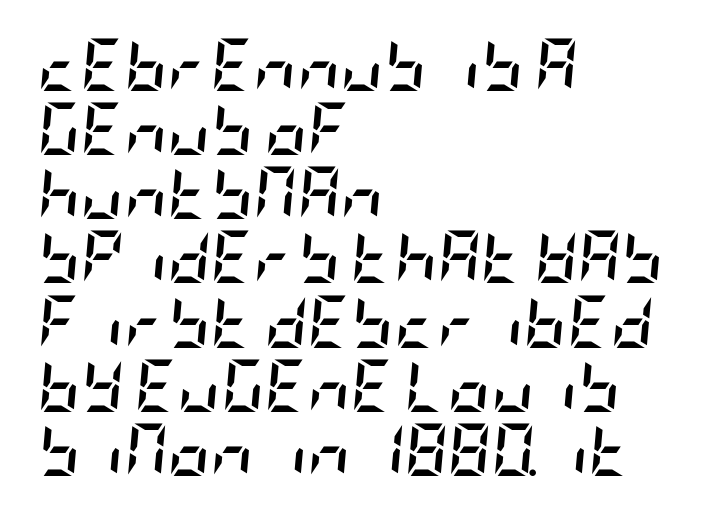
{"italic": "yes", "lean": "right", "slant_degrees": 5, "bold": "yes", "weight": "semibold", "width": "condensed", "stroke_contrast": "low", "x_height": "large", "underline": "no", "align": "left", "line_spacing_ratio": 1.21, "letter_spacing": "normal", "letter_spacing_em": 0.0, "glyph_px": 53}
